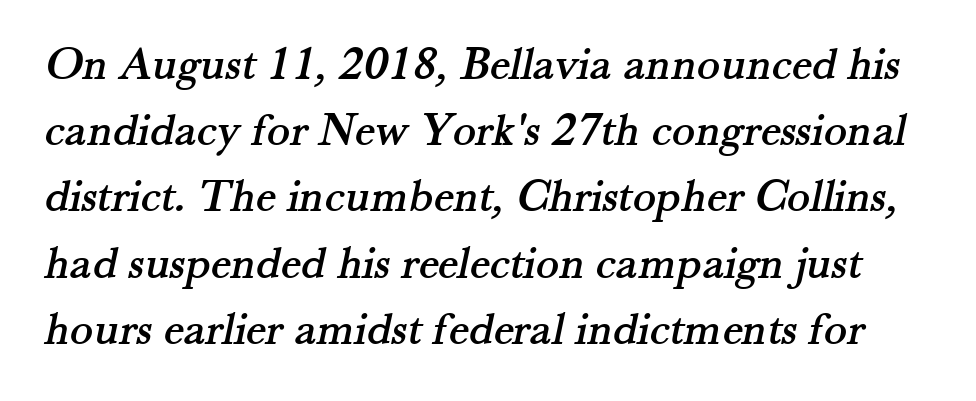
{"serif": "yes", "width": "normal", "stroke_contrast": "medium", "x_height": "small", "monospaced": "no", "underline": "no", "line_spacing": "normal", "line_spacing_ratio": 1.38, "letter_spacing": "normal", "letter_spacing_em": 0.0, "glyph_px": 48}
